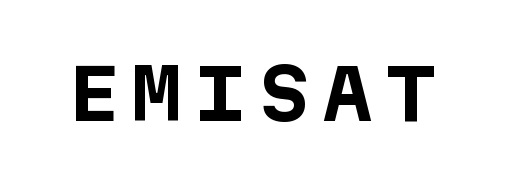
The image shows 69 px bold sans-serif type, upright; set not underlined; low stroke contrast and a medium x-height.
